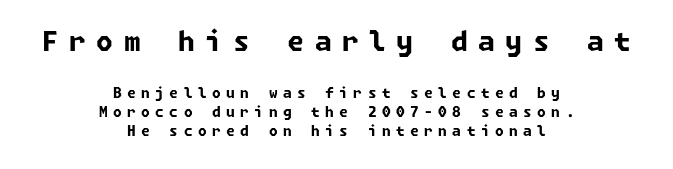
The image shows 27 px bold type; set centered, normal line spacing (1.35x), unusually wide letter spacing (+0.39 em), not underlined; the first (top) block is 1.93x larger.
